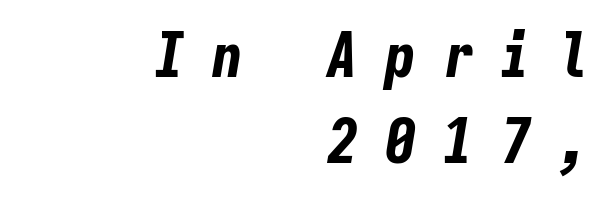
Strokes here are thick enough to call this a true bold. You could count columns in this text — the font is strictly monospaced. Every row of glyphs terminates at an identical x-position on the right. The rows are spaced the way most documents space them.
